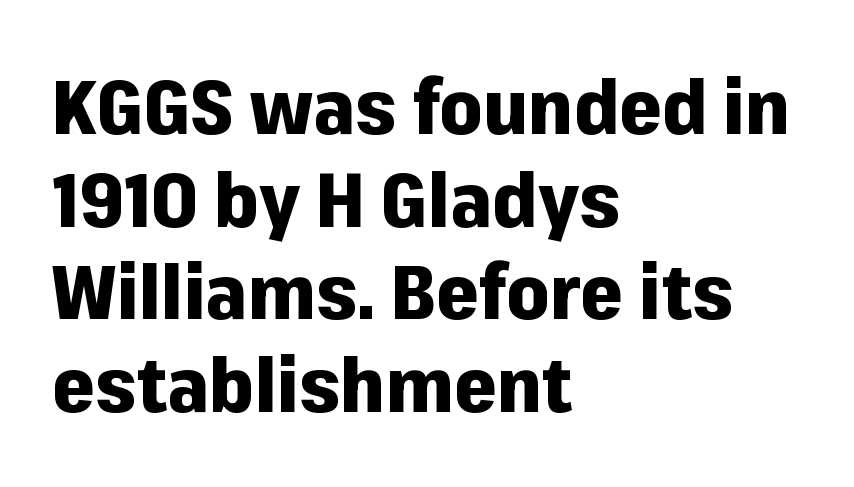
This is heavy type, rendered in bold. You could not count columns in this text — the font is proportionally spaced. Every character sits straight up, as roman type does. Regarding serifs, this sample does without them. The words here are not underlined.
